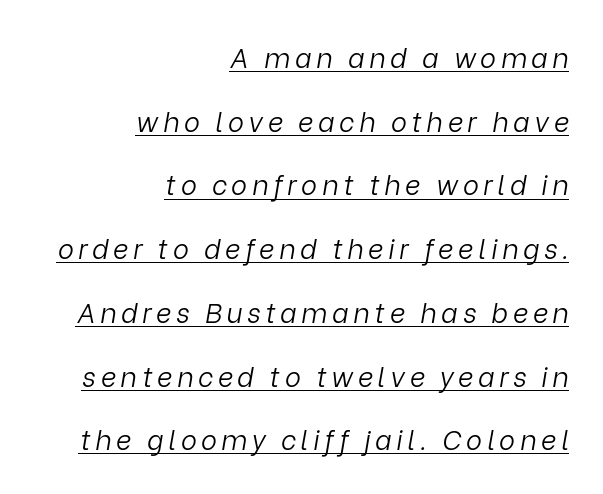
Q: Is the text bold? A: No.
Q: Is the text italic (slanted)? A: Yes, it leans right by about 9 degrees.
Q: Is the text underlined? A: Yes.
Q: How is the paragraph aligned? A: Right-aligned.
Q: Is the spacing between lines tight, normal or loose? A: Loose.
